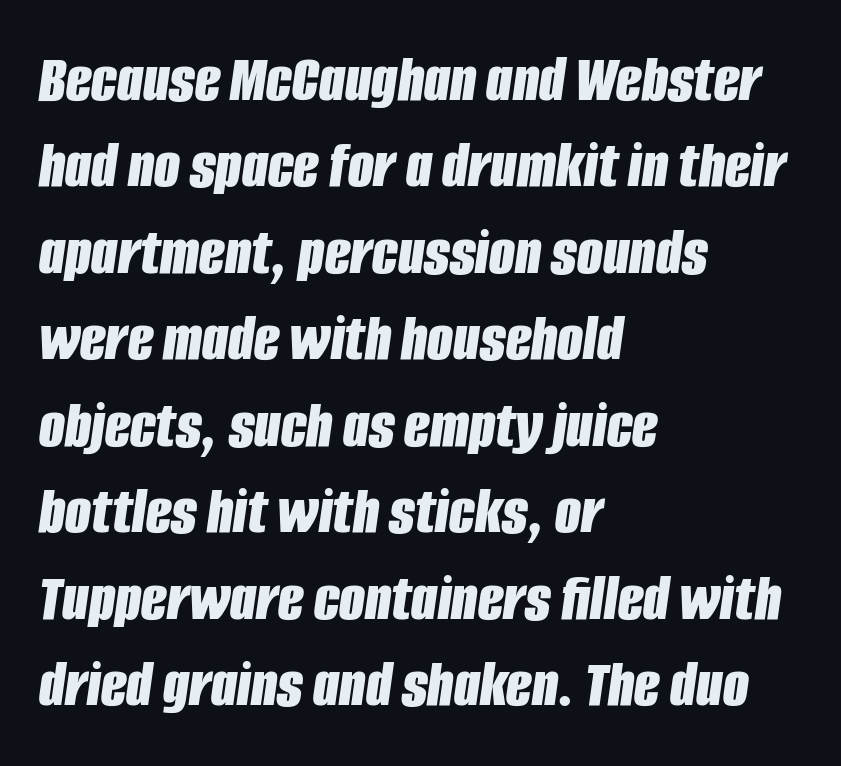
{"italic": "yes", "lean": "right", "slant_degrees": 8, "bold": "yes", "weight": "bold", "width": "condensed", "stroke_contrast": "low", "x_height": "large", "monospaced": "no", "underline": "no", "align": "left", "line_spacing": "normal", "line_spacing_ratio": 1.29, "letter_spacing": "normal", "letter_spacing_em": 0.0, "glyph_px": 67}
